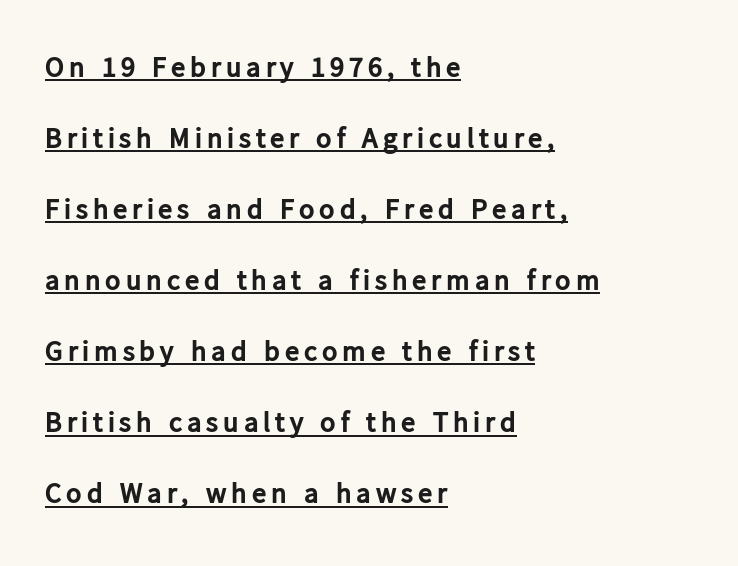
{"serif": "no", "italic": "no", "bold": "yes", "weight": "bold", "width": "normal", "stroke_contrast": "low", "x_height": "medium", "monospaced": "no", "underline": "yes", "align": "left", "line_spacing": "loose", "line_spacing_ratio": 2.45, "glyph_px": 29}
